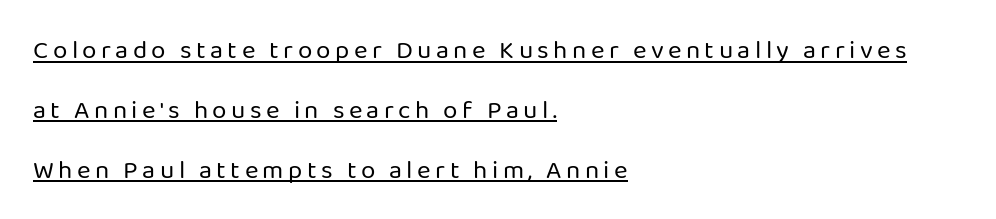
Q: Is the text bold? A: No.
Q: Is the text italic (slanted)? A: No, it is upright.
Q: Is the text underlined? A: Yes.
Q: How is the paragraph aligned? A: Left-aligned.
Q: Is the spacing between lines tight, normal or loose? A: Loose.
